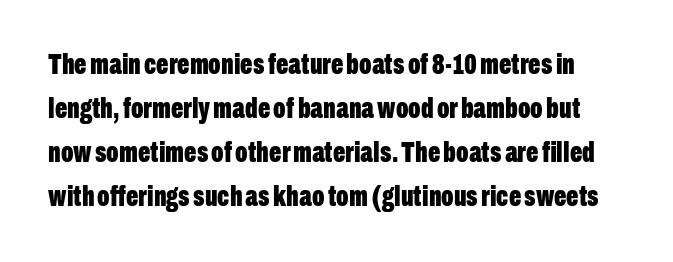
Q: Is the text bold? A: Yes.
Q: Is the text italic (slanted)? A: No, it is upright.
Q: Is the typeface a serif or a sans-serif typeface? A: Sans-serif.
Q: Is the text underlined? A: No.
Q: Is the spacing between letters normal or unusually wide? A: Normal.
Q: Is the spacing between lines tight, normal or loose? A: Normal.
Q: Width (condensed, normal, or wide)? A: Condensed.
Q: Stroke contrast? A: Low.
Q: x-height? A: Medium.
Q: Monospaced? A: No.
